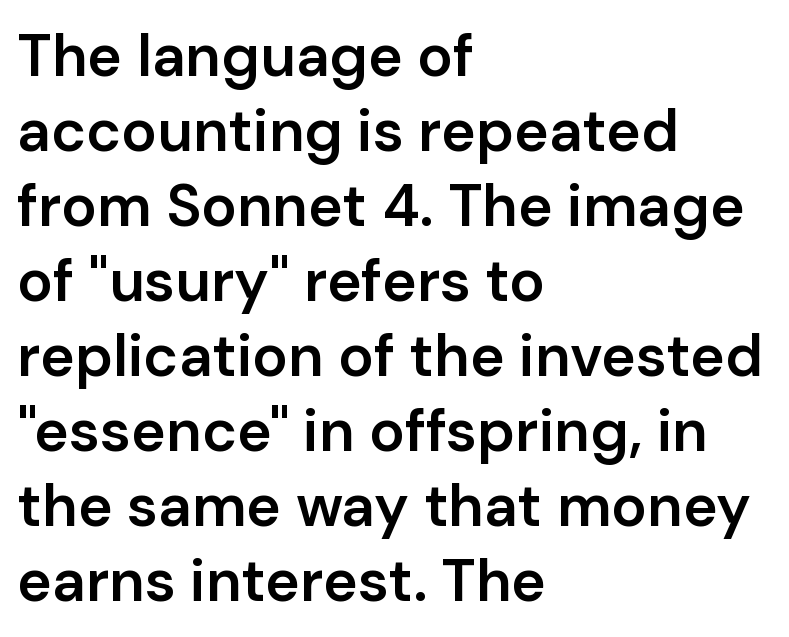
{"serif": "no", "italic": "no", "bold": "semi", "weight": "semibold", "width": "normal", "stroke_contrast": "low", "x_height": "medium", "monospaced": "no", "underline": "no", "align": "left", "line_spacing": "normal", "line_spacing_ratio": 1.27, "letter_spacing": "normal", "letter_spacing_em": 0.0, "glyph_px": 59}
